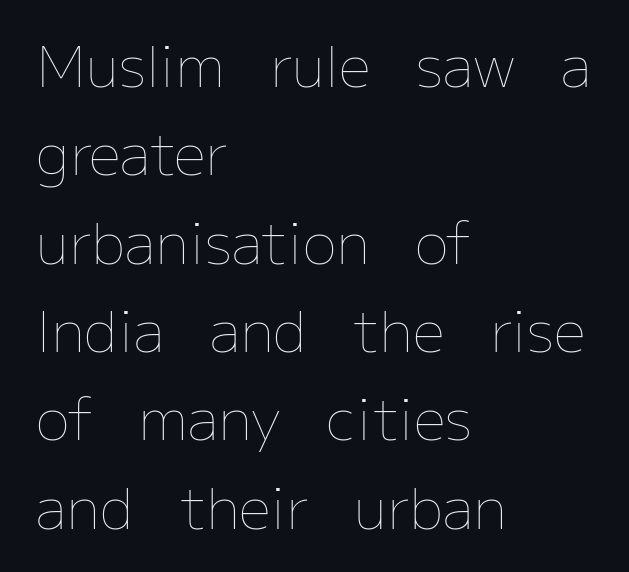
{"italic": "no", "bold": "no", "weight": "thin", "width": "normal", "stroke_contrast": "low", "x_height": "medium", "monospaced": "no", "underline": "no", "align": "left", "line_spacing": "normal", "line_spacing_ratio": 1.55, "letter_spacing": "normal", "letter_spacing_em": 0.0, "glyph_px": 57}
